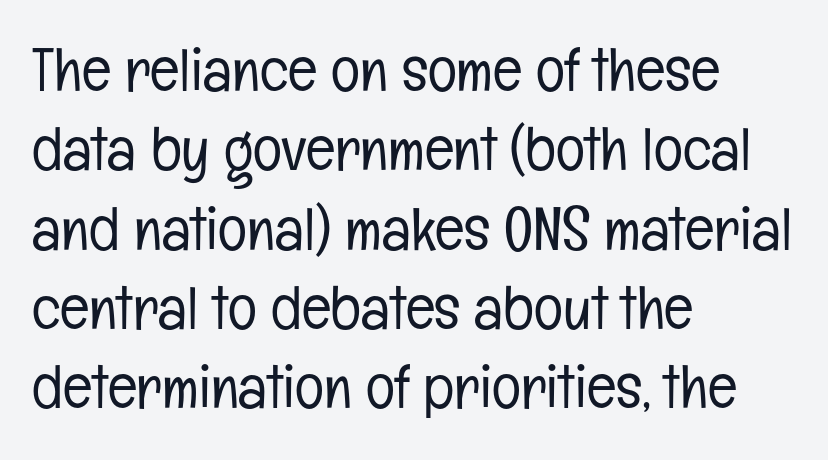
{"serif": "no", "italic": "no", "bold": "no", "weight": "light", "width": "condensed", "stroke_contrast": "low", "x_height": "medium", "monospaced": "no", "underline": "no", "align": "left", "line_spacing": "normal", "line_spacing_ratio": 1.3, "letter_spacing": "normal", "letter_spacing_em": 0.0, "glyph_px": 61}
